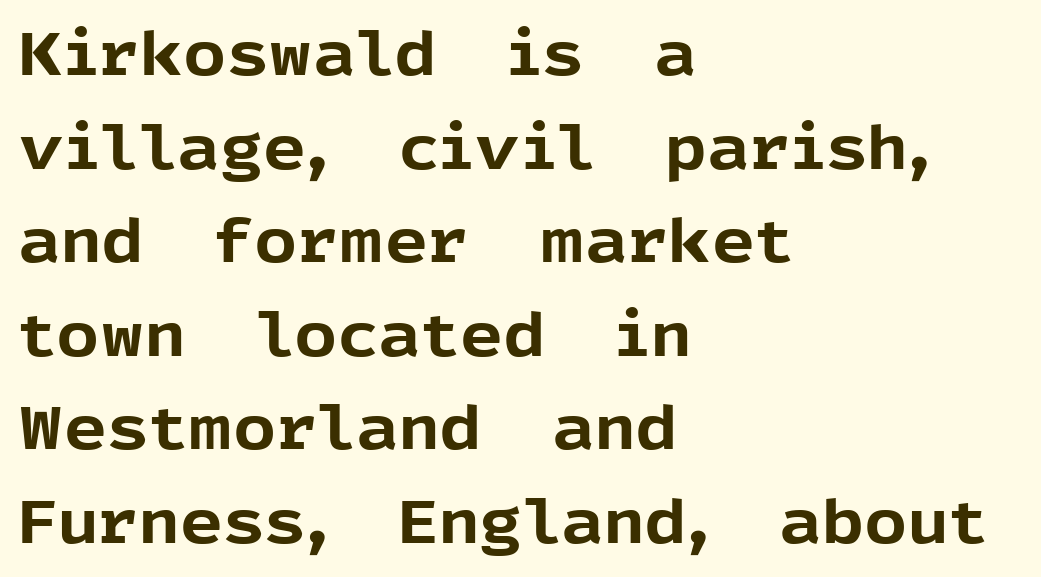
The image shows 60 px bold sans-serif type, upright; set left-aligned, normal line spacing (1.56x), normal letter spacing, not underlined; a medium x-height.
